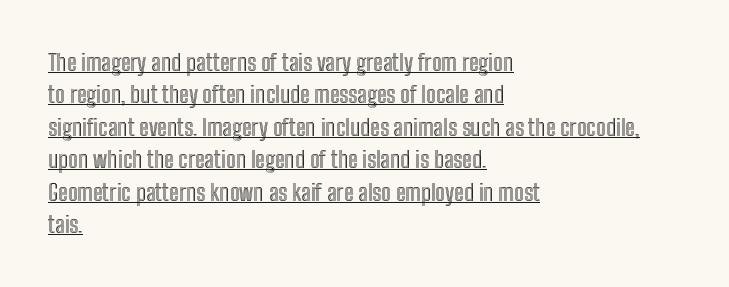
{"italic": "no", "underline": "yes", "align": "left", "line_spacing": "normal", "line_spacing_ratio": 1.41, "letter_spacing": "normal", "letter_spacing_em": 0.0, "glyph_px": 23}
